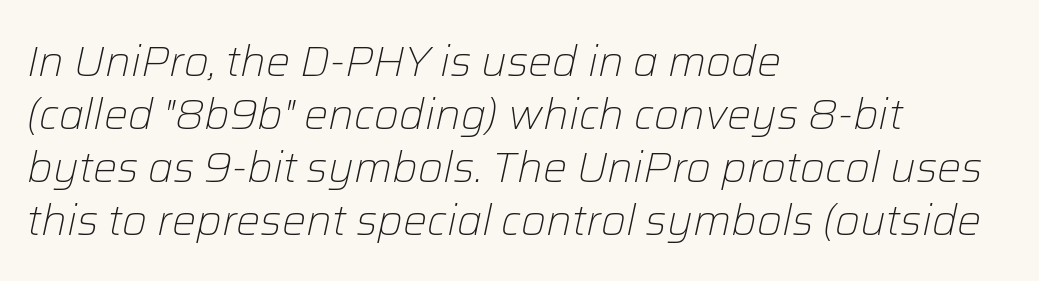
{"italic": "yes", "lean": "right", "slant_degrees": 12, "bold": "no", "weight": "light", "width": "normal", "stroke_contrast": "low", "x_height": "medium", "monospaced": "no", "underline": "no", "align": "left", "line_spacing_ratio": 1.23, "letter_spacing": "normal", "letter_spacing_em": 0.0, "glyph_px": 43}
